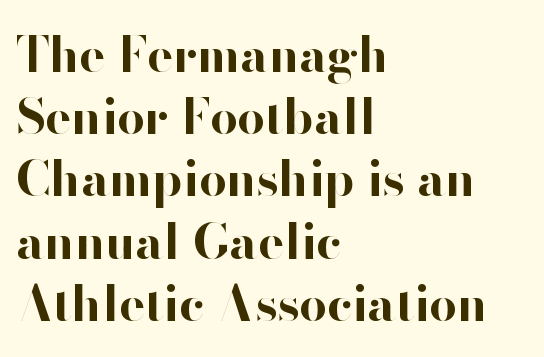
In terms of letterform style, serifs are entirely absent. In terms of letterspacing, this is plain default setting. All the whitespace from short lines collects on the right. Does the lettering tilt? It doesn't — this is upright. Normally led — the rows are evenly, conventionally spaced. Varying glyph widths throughout — classic text-font behaviour.
